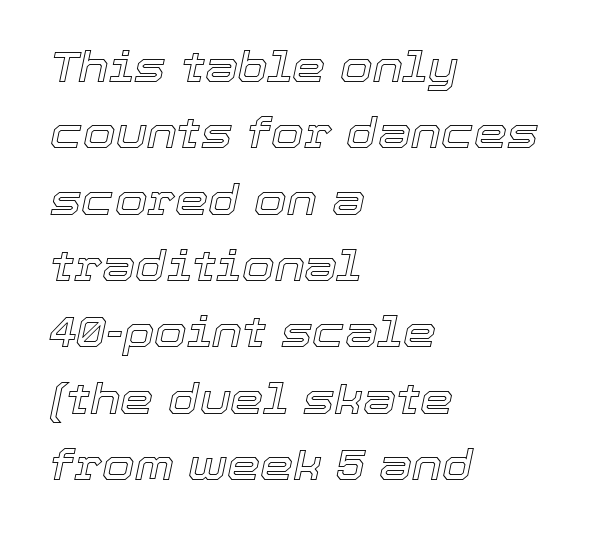
The image shows 42 px text type, italic (leaning right); set left-aligned, normal line spacing (1.58x), normal letter spacing, not underlined; a medium x-height.
